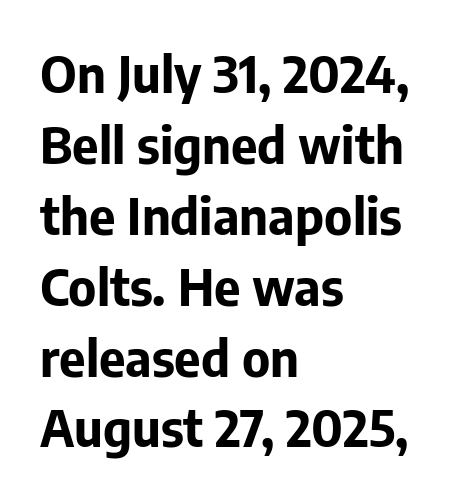
The image shows 51 px bold sans-serif type, upright; set left-aligned, normal line spacing (1.39x), normal letter spacing, not underlined; low stroke contrast and a medium x-height.
